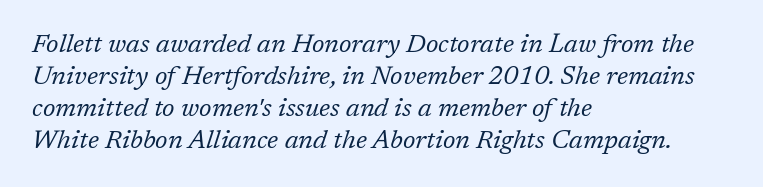
Q: Is the text bold? A: No.
Q: Is the text italic (slanted)? A: Yes, it leans right by about 17 degrees.
Q: Is the text underlined? A: No.
Q: How is the paragraph aligned? A: Left-aligned.
Q: Is the spacing between letters normal or unusually wide? A: Normal.
